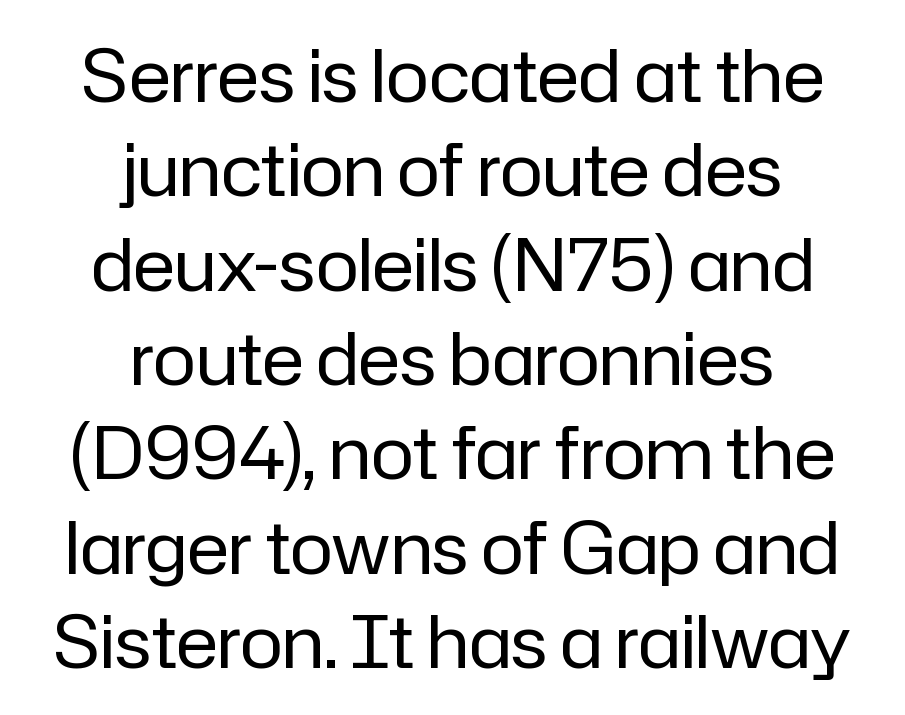
The image shows 72 px regular-weight sans-serif type, upright; set centered, normal line spacing (1.31x), normal letter spacing, not underlined; low stroke contrast and a medium x-height.
